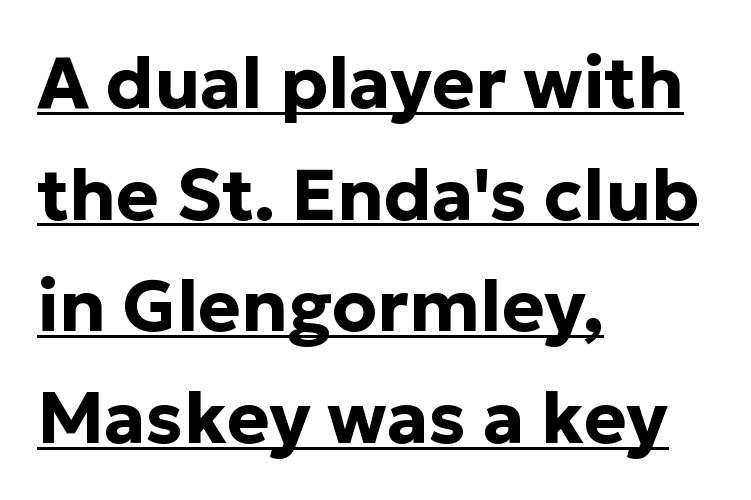
The image shows 72 px bold sans-serif type, upright; set left-aligned, normal line spacing (1.55x), normal letter spacing, underlined; low stroke contrast and a medium x-height.
